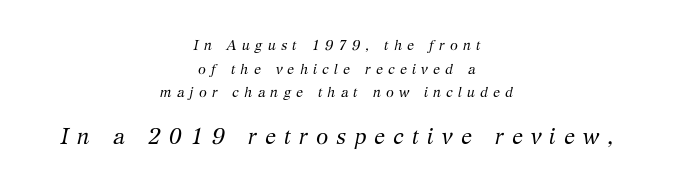
{"italic": "yes", "lean": "right", "slant_degrees": 12, "bold": "no", "underline": "no", "align": "center", "line_spacing": "normal", "line_spacing_ratio": 1.68, "letter_spacing": "wide", "letter_spacing_em": 0.37, "larger_block": "second", "size_ratio": 1.57, "glyph_px": 22}
